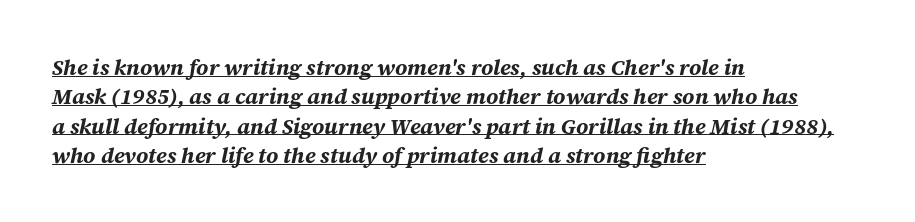
The image shows 22 px bold type, italic (leaning right); set left-aligned, normal line spacing (1.33x), normal letter spacing, underlined.
